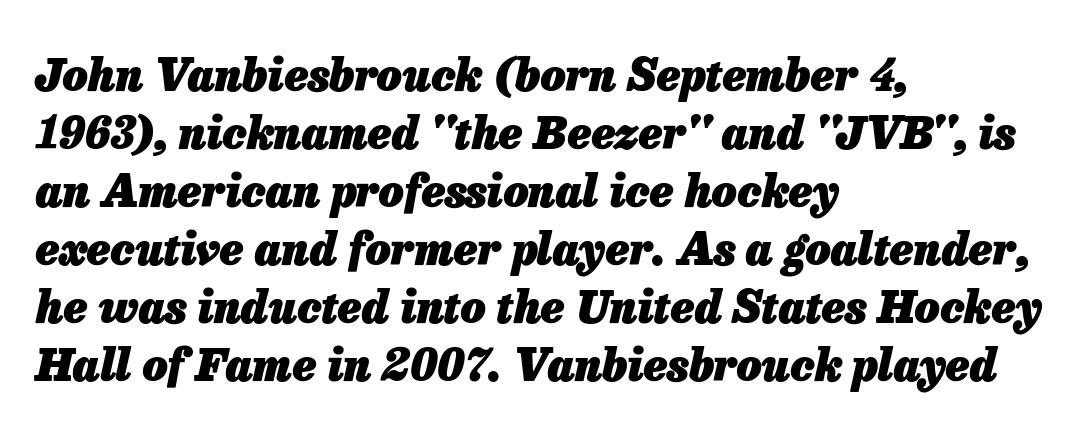
Q: Is the text bold? A: Yes.
Q: Is the text italic (slanted)? A: Yes, it leans right by about 13 degrees.
Q: Is the text underlined? A: No.
Q: How is the paragraph aligned? A: Left-aligned.
Q: Is the spacing between letters normal or unusually wide? A: Normal.
Q: Is the spacing between lines tight, normal or loose? A: Normal.
Q: Width (condensed, normal, or wide)? A: Normal.
Q: Stroke contrast? A: Low.
Q: x-height? A: Medium.
Q: Monospaced? A: No.
